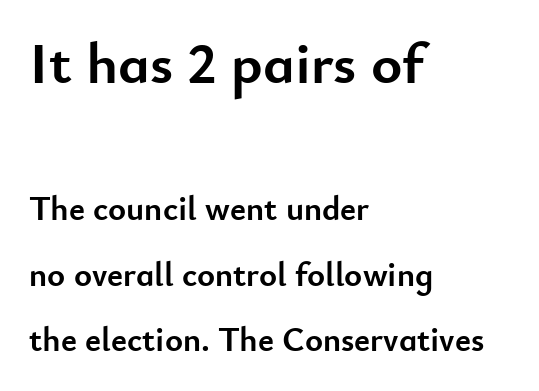
Q: Is the text bold? A: Yes.
Q: Is the text italic (slanted)? A: No, it is upright.
Q: Is the typeface a serif or a sans-serif typeface? A: Sans-serif.
Q: Is the text underlined? A: No.
Q: How is the paragraph aligned? A: Left-aligned.
Q: Is the spacing between letters normal or unusually wide? A: Normal.
Q: Is the spacing between lines tight, normal or loose? A: Loose.
Q: Which block of text is set in a larger size, the first (top) or the second (bottom)? A: The first (top) one.
Q: Width (condensed, normal, or wide)? A: Normal.
Q: Stroke contrast? A: Low.
Q: x-height? A: Small.
Q: Monospaced? A: No.
